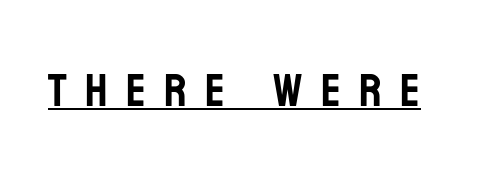
{"serif": "no", "italic": "no", "width": "condensed", "stroke_contrast": "low", "x_height": "large", "monospaced": "no", "underline": "yes", "letter_spacing": "wide", "letter_spacing_em": 0.39, "glyph_px": 47}
